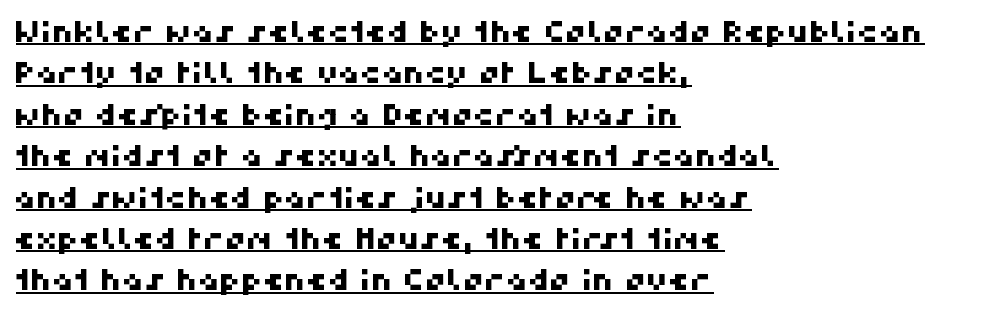
{"serif": "no", "width": "normal", "stroke_contrast": "high", "x_height": "medium", "monospaced": "no", "underline": "yes", "align": "left", "line_spacing": "normal", "line_spacing_ratio": 1.38, "letter_spacing": "normal", "letter_spacing_em": 0.0, "glyph_px": 30}
